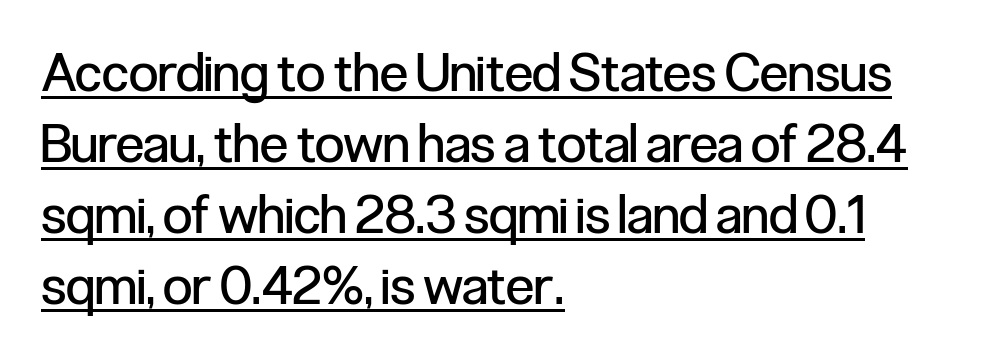
{"serif": "no", "italic": "no", "bold": "no", "weight": "regular", "width": "condensed", "stroke_contrast": "low", "x_height": "medium", "monospaced": "no", "underline": "yes", "align": "left", "line_spacing": "normal", "line_spacing_ratio": 1.34, "letter_spacing": "normal", "letter_spacing_em": 0.0, "glyph_px": 53}
